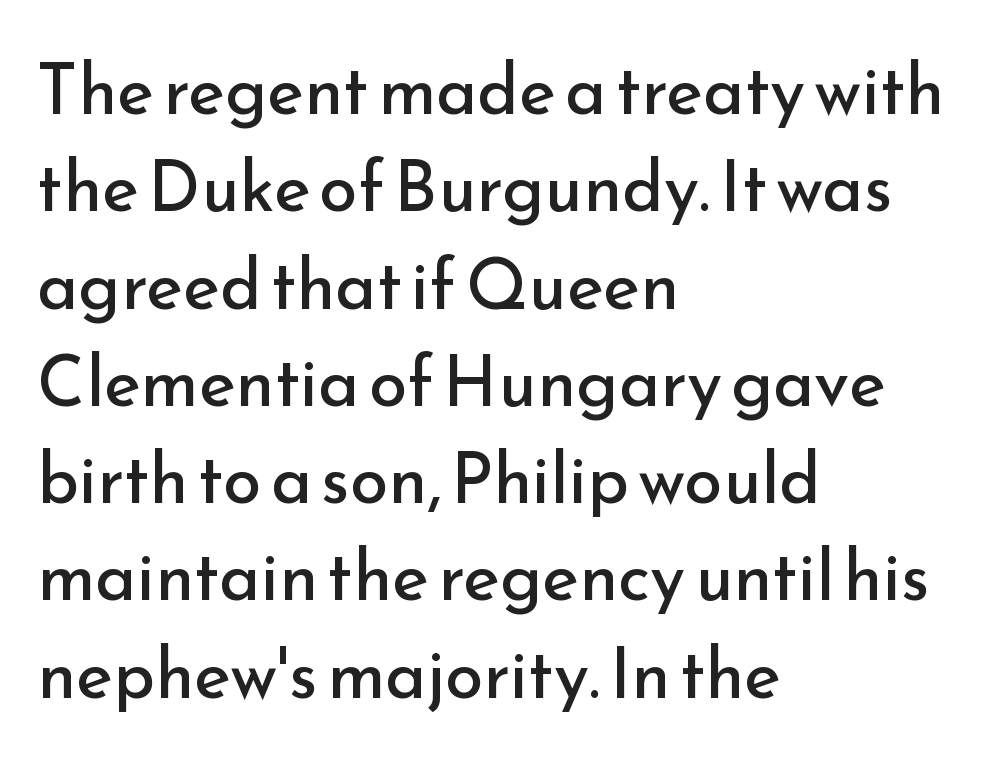
Posture: straight, roman, zero tilt. Leading: standard. Spacing verdict: proportional, widths tailored to each character. The compositor pushed each line to the left boundary.
